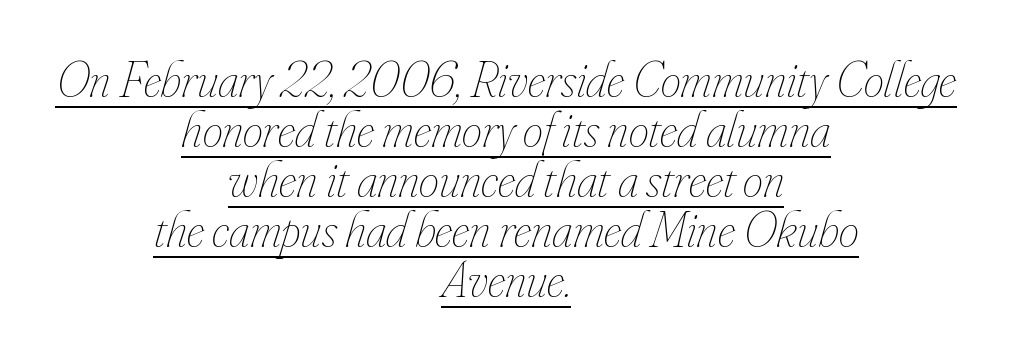
{"italic": "yes", "lean": "right", "slant_degrees": 16, "bold": "no", "weight": "thin", "width": "condensed", "stroke_contrast": "low", "x_height": "small", "monospaced": "no", "underline": "yes", "align": "center", "line_spacing": "tight", "line_spacing_ratio": 0.98, "letter_spacing": "normal", "letter_spacing_em": 0.0, "glyph_px": 51}
